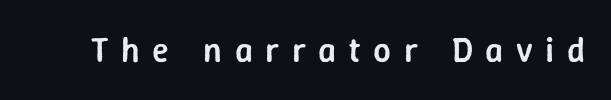
Q: Is the text bold? A: Semi-bold.
Q: Is the text italic (slanted)? A: No, it is upright.
Q: Is the typeface a serif or a sans-serif typeface? A: Sans-serif.
Q: Is the text underlined? A: No.
Q: Is the spacing between letters normal or unusually wide? A: Unusually wide.
Q: Width (condensed, normal, or wide)? A: Normal.
Q: Stroke contrast? A: Low.
Q: x-height? A: Medium.
Q: Monospaced? A: No.
